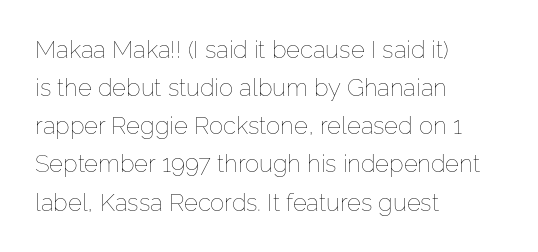
The image shows 24 px text type, upright; set left-aligned, normal line spacing (1.59x), normal letter spacing, not underlined.
